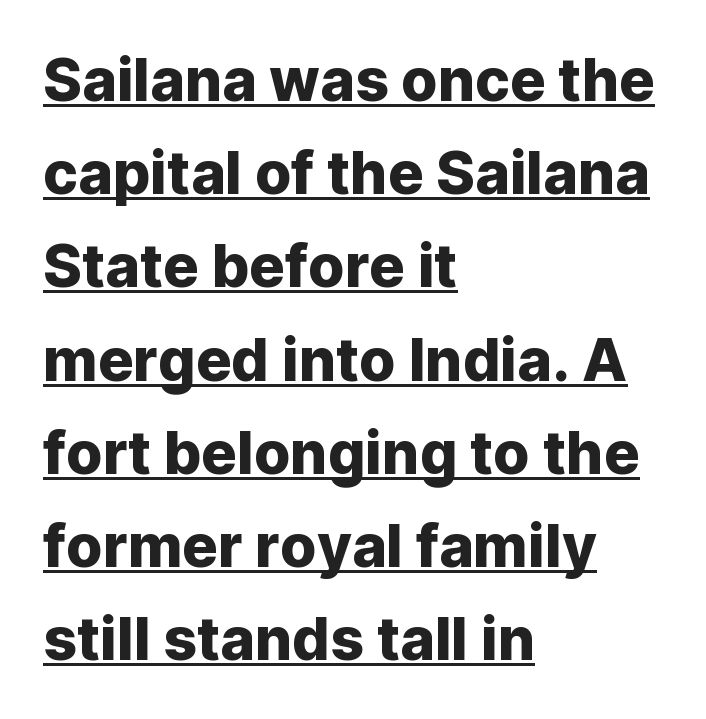
{"serif": "no", "italic": "no", "width": "normal", "stroke_contrast": "low", "x_height": "medium", "monospaced": "no", "underline": "yes", "align": "left", "line_spacing": "normal", "line_spacing_ratio": 1.58, "letter_spacing": "normal", "letter_spacing_em": 0.0, "glyph_px": 59}
